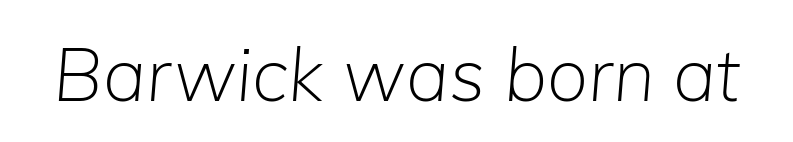
Q: Is the text bold? A: No.
Q: Is the text italic (slanted)? A: Yes, it leans right by about 5 degrees.
Q: Is the text underlined? A: No.
Q: Is the spacing between letters normal or unusually wide? A: Normal.
Q: Width (condensed, normal, or wide)? A: Normal.
Q: Stroke contrast? A: Low.
Q: x-height? A: Medium.
Q: Monospaced? A: No.
